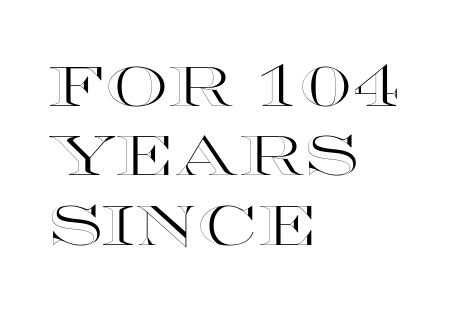
The lines are quadded left. Character widths vary here, with narrow letters taking less room than wide ones. You could call the tracking neutral — neither tight nor loose. The typography opts for an upright posture over an oblique one.
